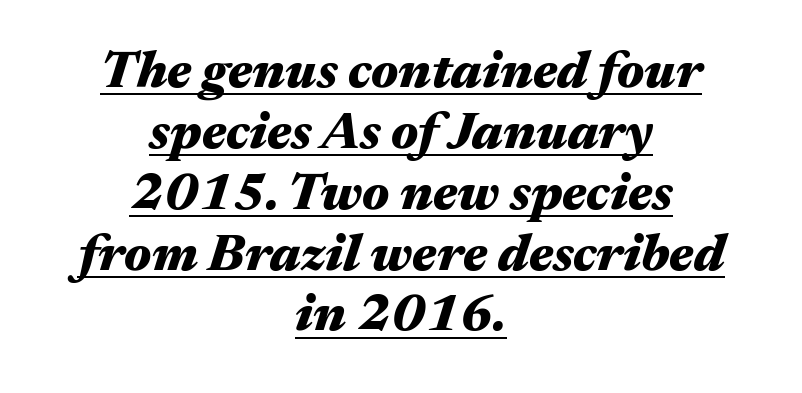
Compared with ordinary roman type, these characters are visibly tilted. The characters look thick and weighty, a clear bold. Think of a printed novel: that variable character pitch is what you see here. In terms of letterspacing, this is plain default setting. The words here are underlined. The rag falls on both sides of this text block equally.
